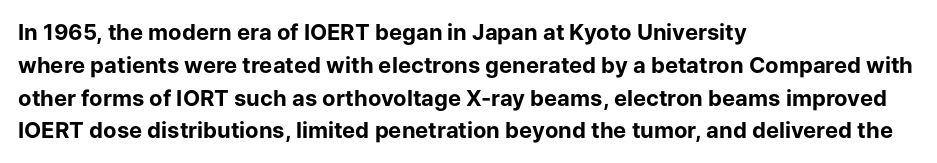
Q: Is the text bold? A: Yes.
Q: Is the text italic (slanted)? A: No, it is upright.
Q: Is the text underlined? A: No.
Q: How is the paragraph aligned? A: Left-aligned.
Q: Is the spacing between letters normal or unusually wide? A: Normal.
Q: Is the spacing between lines tight, normal or loose? A: Normal.
